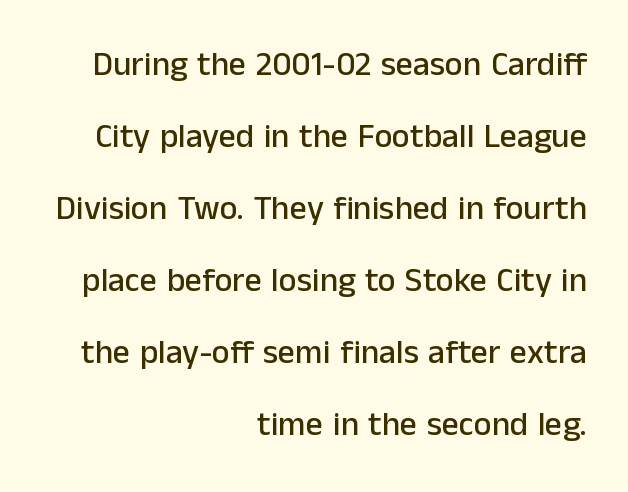
The image shows 34 px sans-serif type, upright; set right-aligned, loose line spacing (2.12x), normal letter spacing, not underlined; low stroke contrast and a medium x-height.
